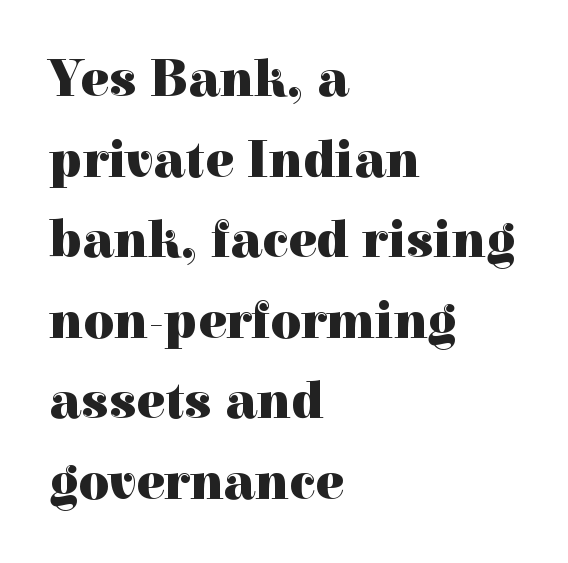
Q: Is the text bold? A: Yes.
Q: Is the text italic (slanted)? A: No, it is upright.
Q: Is the typeface a serif or a sans-serif typeface? A: Serif.
Q: Is the text underlined? A: No.
Q: How is the paragraph aligned? A: Left-aligned.
Q: Is the spacing between letters normal or unusually wide? A: Normal.
Q: Is the spacing between lines tight, normal or loose? A: Normal.
Q: Width (condensed, normal, or wide)? A: Normal.
Q: x-height? A: Medium.
Q: Monospaced? A: No.
